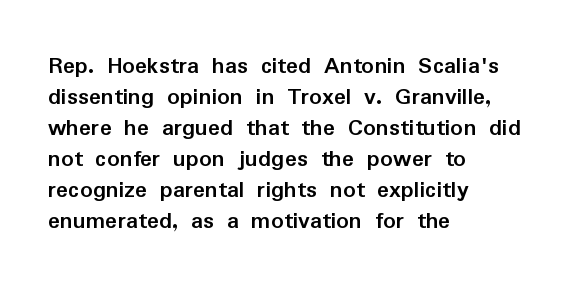
You'd pick this weight for a headline — it's a proper bold. Upright lettering throughout. Nothing unusual about the tracking: characters are spaced as the font intends. Check the space under the baseline: it is left empty.
